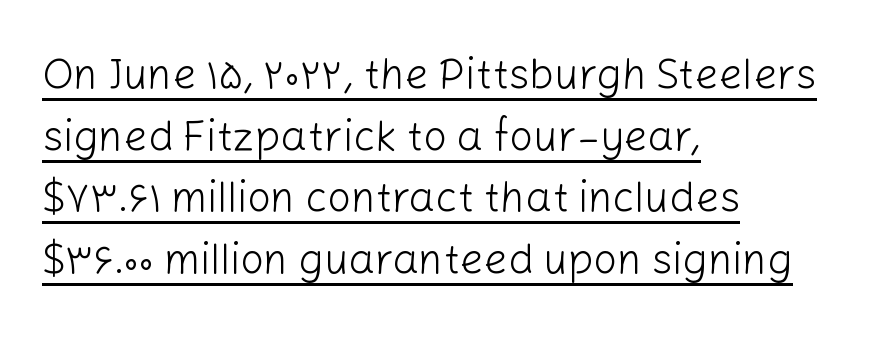
The image shows 42 px light sans-serif type, upright; set left-aligned, normal line spacing (1.47x), normal letter spacing, underlined; low stroke contrast and a medium x-height.
